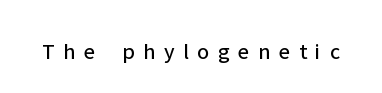
{"italic": "no", "bold": "no", "underline": "no", "letter_spacing": "wide", "letter_spacing_em": 0.38, "glyph_px": 23}
